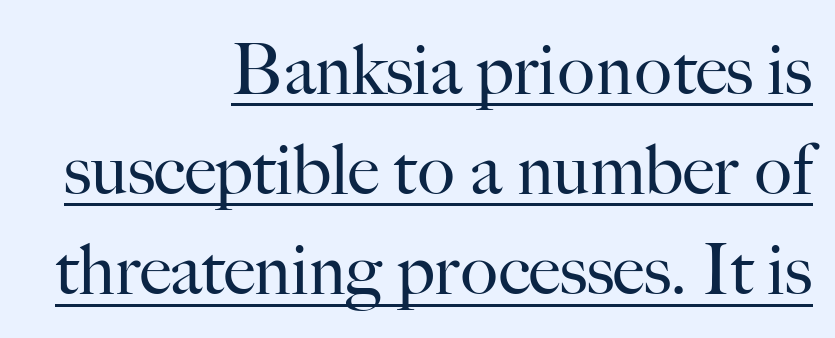
The image shows 70 px regular-weight serif type, upright; set right-aligned, normal line spacing (1.43x), normal letter spacing, underlined; high stroke contrast and a small x-height.
